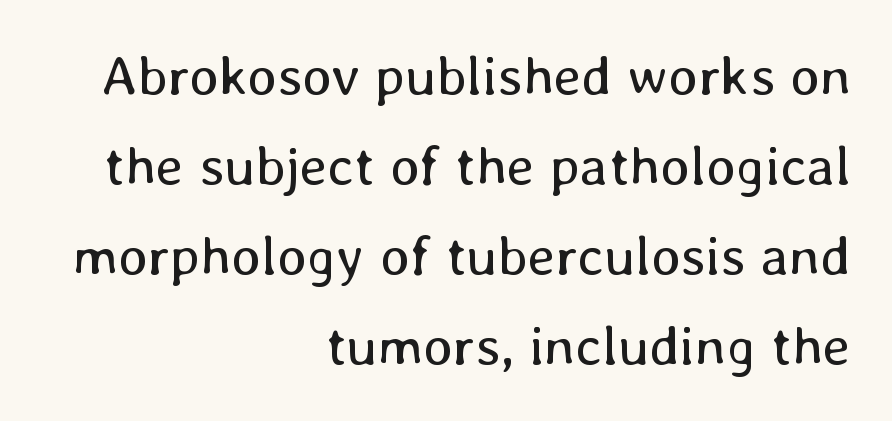
{"italic": "no", "bold": "no", "weight": "regular", "width": "normal", "stroke_contrast": "low", "x_height": "medium", "monospaced": "no", "underline": "no", "align": "right", "line_spacing": "normal", "line_spacing_ratio": 1.61, "letter_spacing": "normal", "letter_spacing_em": 0.0, "glyph_px": 56}
